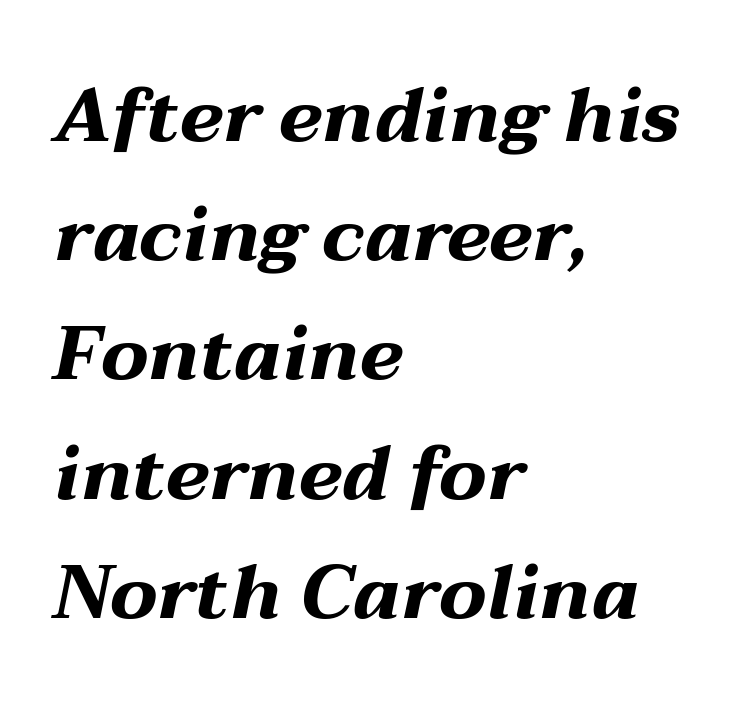
Whoever set this chose a conventional vertical rhythm. Slanted lettering throughout. Clear beneath every line of the passage. Here the designer chose a conventional face with non-uniform glyph widths. Does the copy run flush right? No — it runs flush left. Heavy, bold letterforms.
